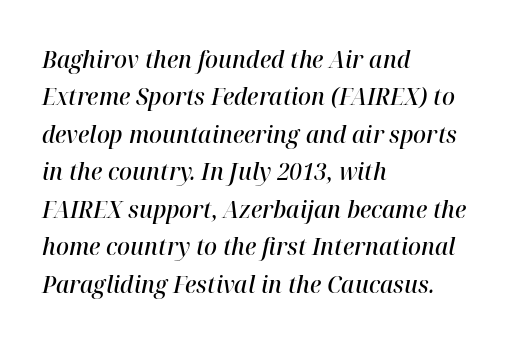
The image shows 24 px text type, italic (leaning right); set left-aligned, normal line spacing (1.56x), normal letter spacing, not underlined.
